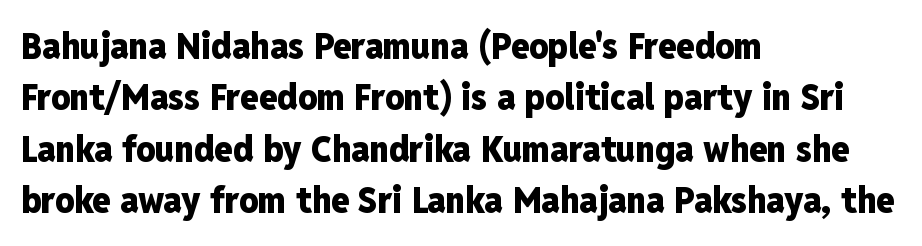
{"serif": "no", "italic": "no", "bold": "yes", "weight": "heavy", "width": "condensed", "stroke_contrast": "low", "x_height": "medium", "monospaced": "no", "underline": "no", "align": "left", "line_spacing": "normal", "line_spacing_ratio": 1.39, "letter_spacing": "normal", "letter_spacing_em": 0.0, "glyph_px": 37}
